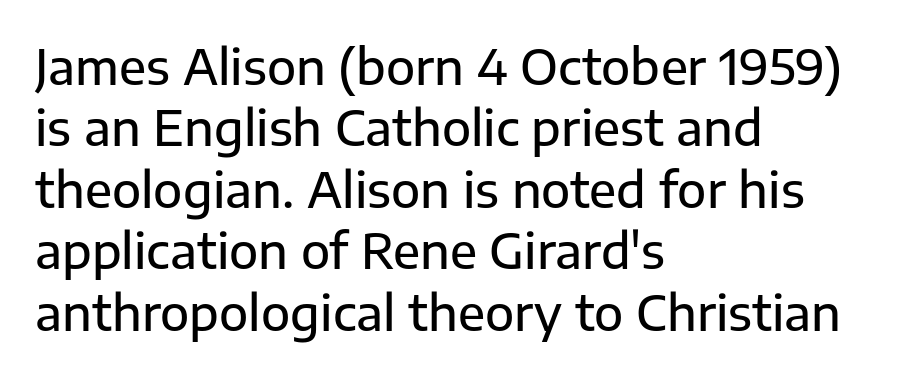
The image shows 48 px sans-serif type, upright; set left-aligned, normal line spacing (1.28x), normal letter spacing, not underlined; low stroke contrast and a medium x-height.
